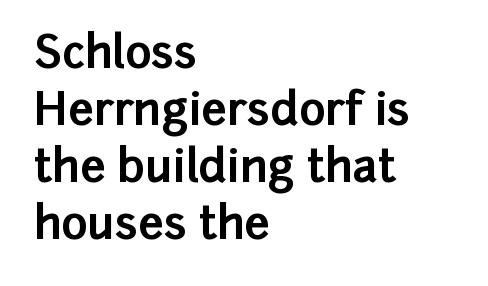
{"serif": "no", "italic": "no", "bold": "yes", "weight": "bold", "width": "normal", "stroke_contrast": "low", "x_height": "medium", "monospaced": "no", "underline": "no", "align": "left", "line_spacing": "normal", "line_spacing_ratio": 1.27, "letter_spacing": "normal", "letter_spacing_em": 0.0, "glyph_px": 45}
